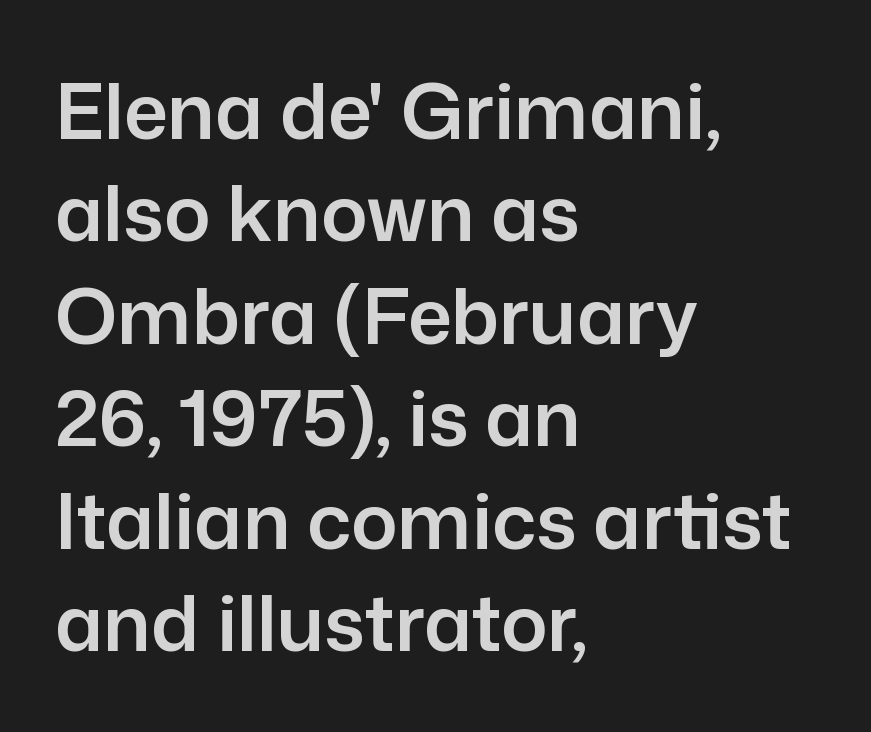
The image shows 77 px sans-serif type, upright; set left-aligned, normal line spacing (1.33x), normal letter spacing, not underlined; low stroke contrast and a medium x-height.
